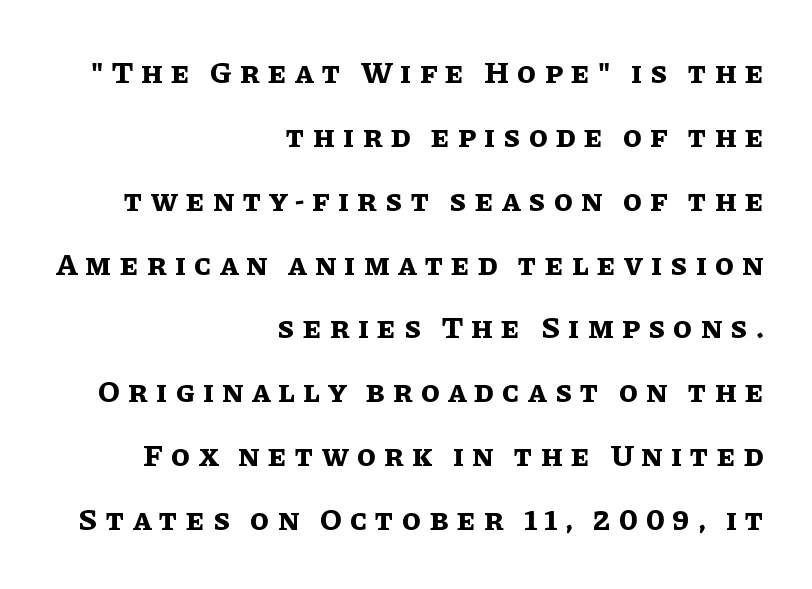
{"italic": "no", "bold": "yes", "weight": "bold", "width": "normal", "stroke_contrast": "low", "x_height": "large", "monospaced": "no", "underline": "no", "align": "right", "line_spacing": "loose", "line_spacing_ratio": 2.06, "letter_spacing": "wide", "letter_spacing_em": 0.26, "glyph_px": 31}
